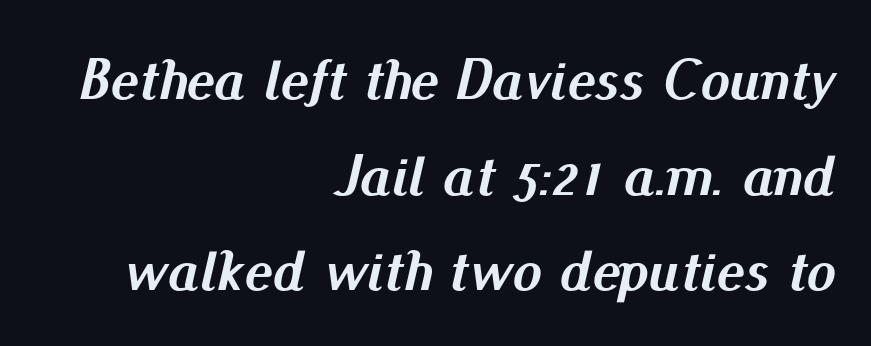
The image shows 59 px semibold type, italic (leaning right); set right-aligned, normal line spacing (1.62x), normal letter spacing, not underlined; medium stroke contrast and a small x-height.
